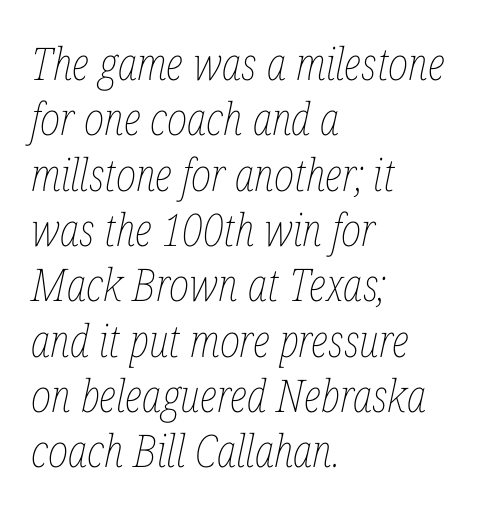
{"italic": "yes", "lean": "right", "slant_degrees": 12, "bold": "no", "weight": "thin", "width": "condensed", "stroke_contrast": "low", "x_height": "medium", "monospaced": "no", "underline": "no", "align": "left", "line_spacing_ratio": 1.23, "letter_spacing": "normal", "letter_spacing_em": 0.0, "glyph_px": 45}
